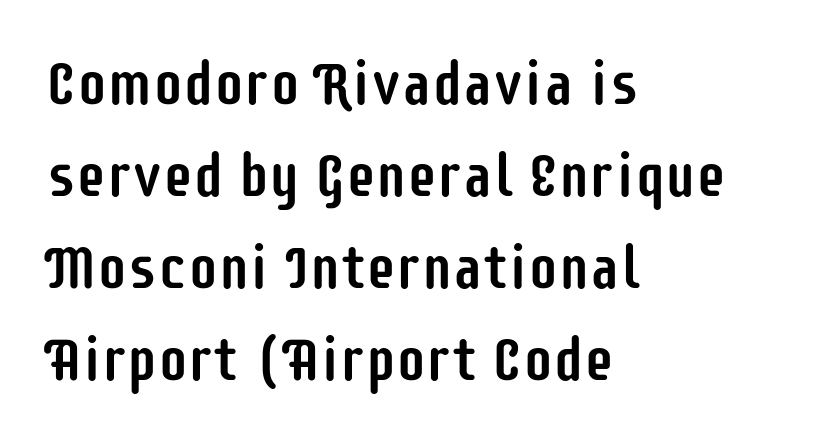
Q: Is the text italic (slanted)? A: No, it is upright.
Q: Is the typeface a serif or a sans-serif typeface? A: Sans-serif.
Q: Is the text underlined? A: No.
Q: How is the paragraph aligned? A: Left-aligned.
Q: Is the spacing between letters normal or unusually wide? A: Normal.
Q: Is the spacing between lines tight, normal or loose? A: Normal.
Q: Width (condensed, normal, or wide)? A: Condensed.
Q: Stroke contrast? A: Low.
Q: x-height? A: Large.
Q: Monospaced? A: No.
